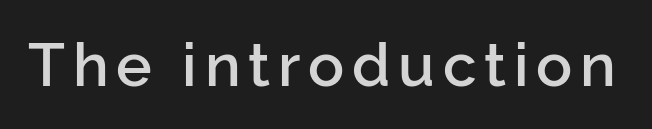
{"serif": "no", "italic": "no", "width": "normal", "stroke_contrast": "low", "x_height": "medium", "monospaced": "no", "underline": "no", "glyph_px": 60}
